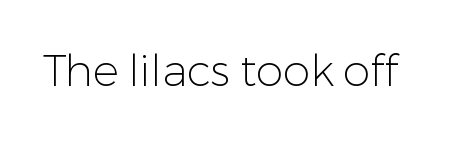
The passage shown is typed in a proportional face where columns would drift. In terms of letterform style, serifs are entirely absent. Decoration check: the copy has no underline. This is not heavy type; no bold has been used.
